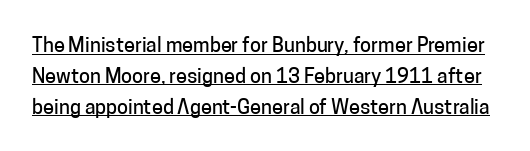
Posture: vertical. In terms of letterspacing, this is plain default setting. Honestly, the underline is the first thing you notice here. The leading is moderate, giving the passage an even texture.
